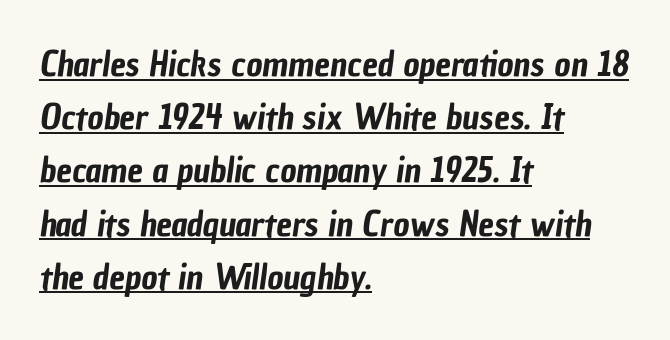
Q: Is the typeface a serif or a sans-serif typeface? A: Sans-serif.
Q: Is the text underlined? A: Yes.
Q: How is the paragraph aligned? A: Left-aligned.
Q: Is the spacing between letters normal or unusually wide? A: Normal.
Q: Is the spacing between lines tight, normal or loose? A: Normal.
Q: Width (condensed, normal, or wide)? A: Condensed.
Q: Stroke contrast? A: Low.
Q: x-height? A: Medium.
Q: Monospaced? A: No.
